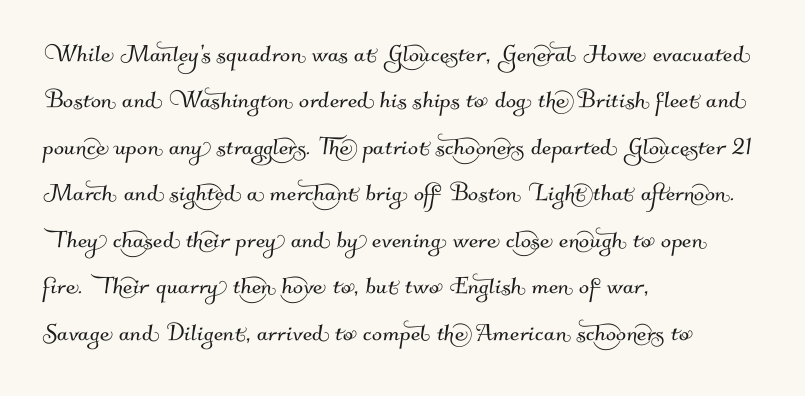
Q: Is the typeface a serif or a sans-serif typeface? A: Sans-serif.
Q: Is the text underlined? A: No.
Q: How is the paragraph aligned? A: Left-aligned.
Q: Is the spacing between letters normal or unusually wide? A: Normal.
Q: Is the spacing between lines tight, normal or loose? A: Normal.
Q: Width (condensed, normal, or wide)? A: Normal.
Q: Stroke contrast? A: Medium.
Q: x-height? A: Small.
Q: Monospaced? A: No.
